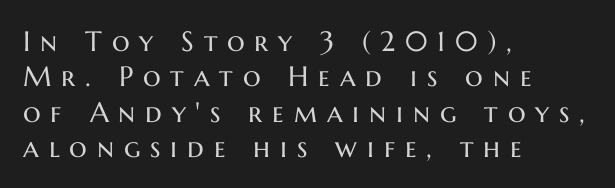
Each line starts at the same left margin while the right side varies. Only glyphs here, with clear space below each row. The letters look calm and open, with moderate or lighter stems. Each new line begins a customary step beneath the previous one. Do the characters align in a grid? No, the font is proportional. Note: no serifs on the glyphs.
